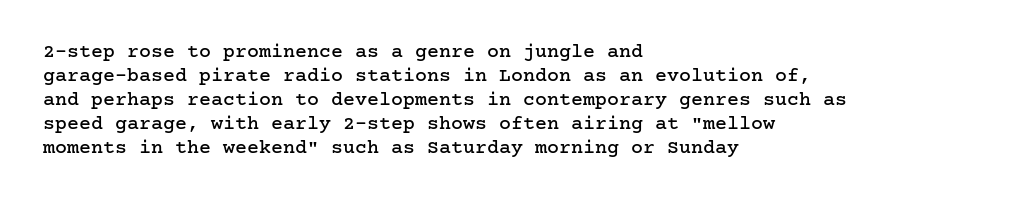
Does the lettering tilt? It doesn't — this is upright. The lines are quadded left. Unmarked baselines from the first word to the last. Characters follow at the spacing the type designer built in.
